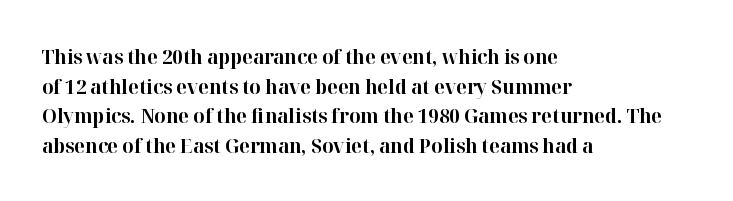
{"italic": "no", "bold": "yes", "underline": "no", "align": "left", "line_spacing": "normal", "line_spacing_ratio": 1.48, "letter_spacing": "normal", "letter_spacing_em": 0.0, "glyph_px": 20}
